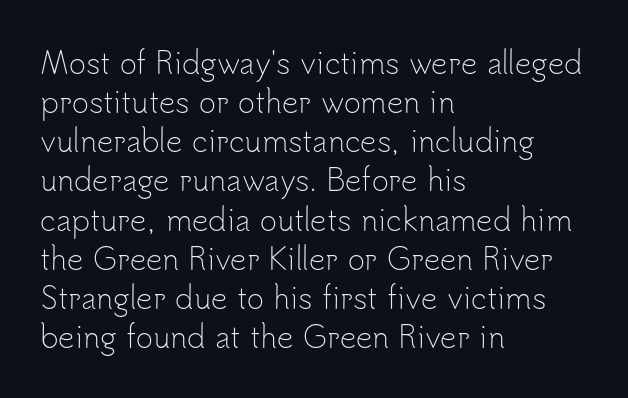
{"serif": "no", "italic": "no", "bold": "no", "weight": "light", "width": "normal", "stroke_contrast": "low", "x_height": "small", "monospaced": "no", "underline": "no", "align": "left", "line_spacing": "normal", "line_spacing_ratio": 1.35, "letter_spacing": "normal", "letter_spacing_em": 0.0, "glyph_px": 29}
